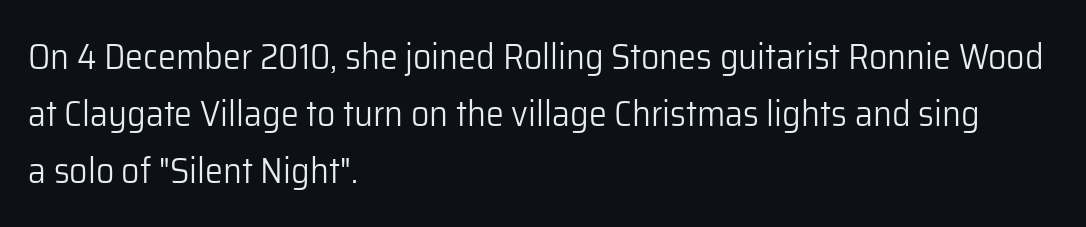
Summary of vertical rhythm: regular, with standard interline spacing. Line starts are locked; line ends wander. Style check: upright. Descender tails drop into unmarked territory. The face looks like a standard text weight, possibly lighter. The characters display no serif detailing; their extremities are plain.
